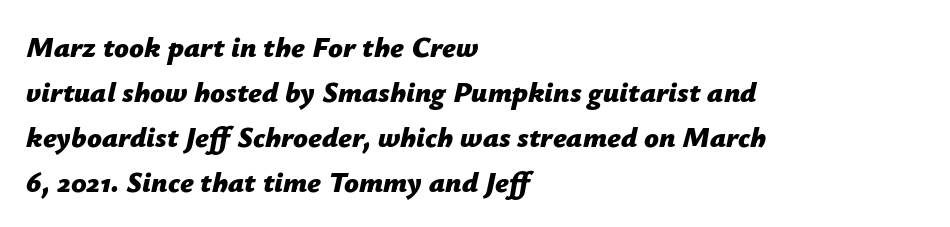
Q: Is the text bold? A: Yes.
Q: Is the text italic (slanted)? A: Yes, it leans right by about 12 degrees.
Q: Is the text underlined? A: No.
Q: How is the paragraph aligned? A: Left-aligned.
Q: Is the spacing between letters normal or unusually wide? A: Normal.
Q: Is the spacing between lines tight, normal or loose? A: Normal.
Q: Width (condensed, normal, or wide)? A: Normal.
Q: Stroke contrast? A: Low.
Q: x-height? A: Medium.
Q: Monospaced? A: No.
